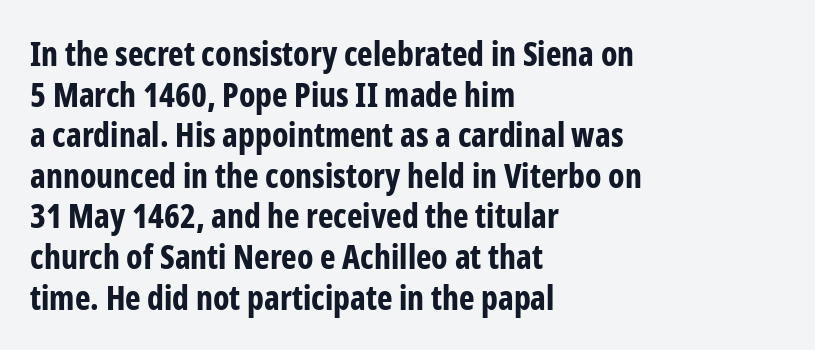
{"serif": "no", "italic": "no", "bold": "yes", "weight": "bold", "width": "condensed", "stroke_contrast": "low", "x_height": "medium", "monospaced": "no", "underline": "no", "align": "left", "line_spacing_ratio": 1.23, "letter_spacing": "normal", "letter_spacing_em": 0.0, "glyph_px": 33}
